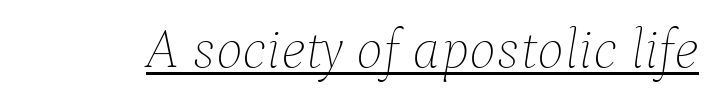
Q: Is the text bold? A: No.
Q: Is the text italic (slanted)? A: Yes, it leans right by about 9 degrees.
Q: Is the text underlined? A: Yes.
Q: Is the spacing between letters normal or unusually wide? A: Normal.
Q: Width (condensed, normal, or wide)? A: Normal.
Q: Stroke contrast? A: Low.
Q: x-height? A: Medium.
Q: Monospaced? A: No.
